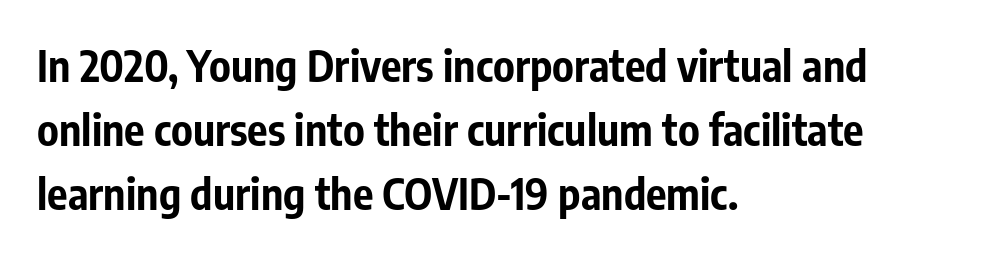
Q: Is the text bold? A: Yes.
Q: Is the text italic (slanted)? A: No, it is upright.
Q: Is the typeface a serif or a sans-serif typeface? A: Sans-serif.
Q: Is the text underlined? A: No.
Q: How is the paragraph aligned? A: Left-aligned.
Q: Is the spacing between letters normal or unusually wide? A: Normal.
Q: Is the spacing between lines tight, normal or loose? A: Normal.
Q: Width (condensed, normal, or wide)? A: Condensed.
Q: Stroke contrast? A: Low.
Q: x-height? A: Medium.
Q: Monospaced? A: No.
